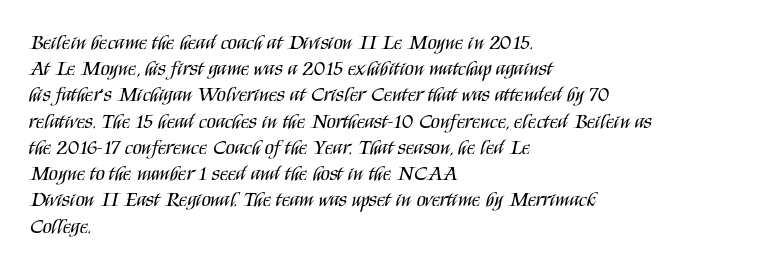
Does extra space separate the letters? No, they use regular spacing. Layout note: lines flush left. The area under the type is left untouched. This reads as an unemphasized weight, regular at the heaviest. Vertical spacing — default.
